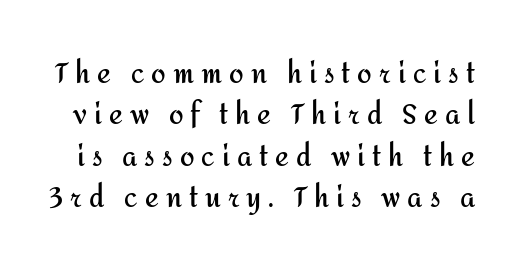
Unlike italic type, these characters show no tilt at all. Any mark beneath the type? The region is blank. The type is letterspaced generously, with wide tracking. The space between consecutive lines is moderate. Notice how thick the strokes are: this is what a full bold looks like.
